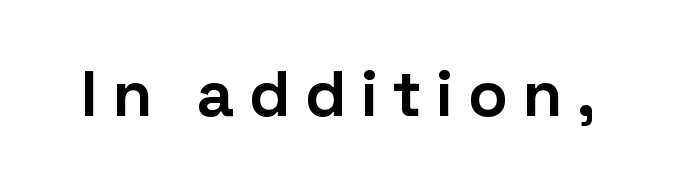
{"serif": "no", "italic": "no", "bold": "yes", "weight": "bold", "width": "normal", "stroke_contrast": "low", "x_height": "medium", "monospaced": "no", "underline": "no", "letter_spacing": "wide", "letter_spacing_em": 0.22, "glyph_px": 65}
